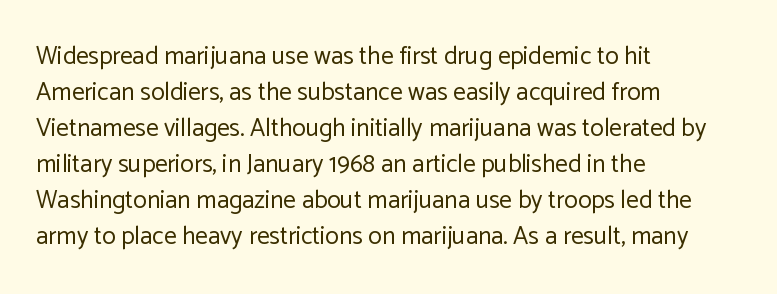
{"italic": "no", "bold": "no", "underline": "no", "align": "left", "line_spacing": "normal", "line_spacing_ratio": 1.44, "letter_spacing": "normal", "letter_spacing_em": 0.0, "glyph_px": 25}
